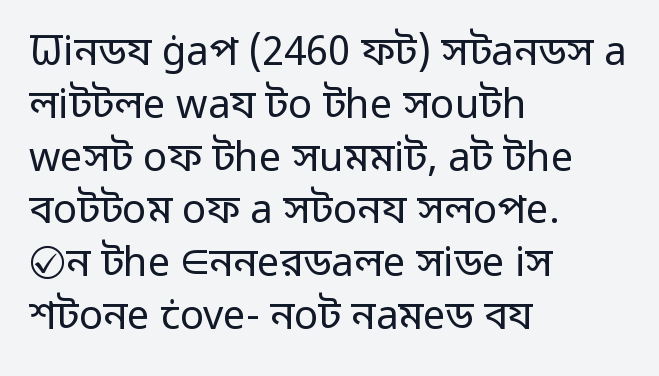
{"serif": "no", "italic": "no", "bold": "no", "weight": "regular", "width": "normal", "stroke_contrast": "low", "x_height": "medium", "monospaced": "no", "underline": "no", "align": "left", "line_spacing": "normal", "line_spacing_ratio": 1.32, "letter_spacing": "normal", "letter_spacing_em": 0.0, "glyph_px": 40}
